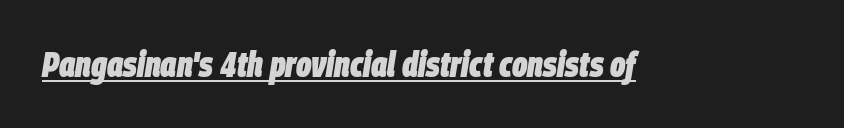
The image shows 36 px heavy, condensed type, italic (leaning right); set normal letter spacing, underlined; low stroke contrast and a large x-height.
